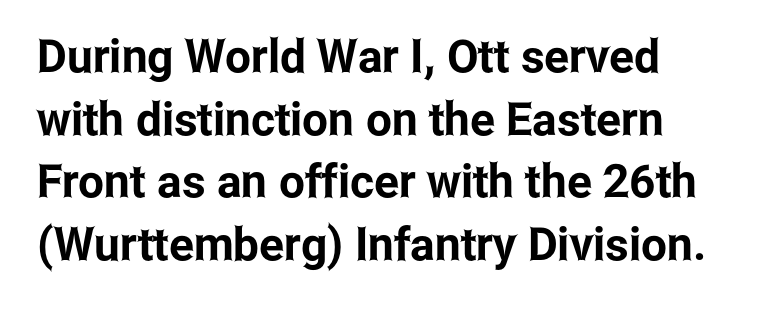
Is this a fixed-width face? No — the glyphs have proportional, varying widths. The gap between lines stays unmarked. The line texture is even and compact thanks to regular tracking. Classification — sans serif. Does the lettering tilt? It doesn't — this is upright. The rendering uses a moderate line-height, typical for paragraphs.
